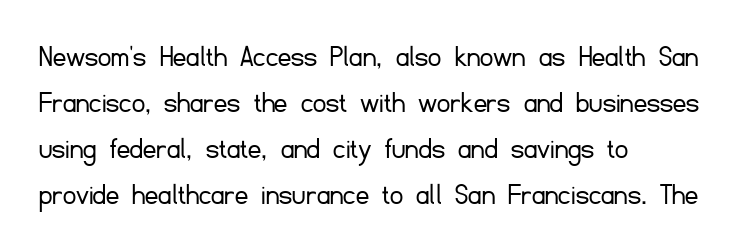
A sans-serif font was chosen for this passage. The baseline area is clear. These lines are set flush left with a ragged right edge. Ink coverage per letter is moderate at most. Think of a printed novel: that variable character pitch is what you see here.
